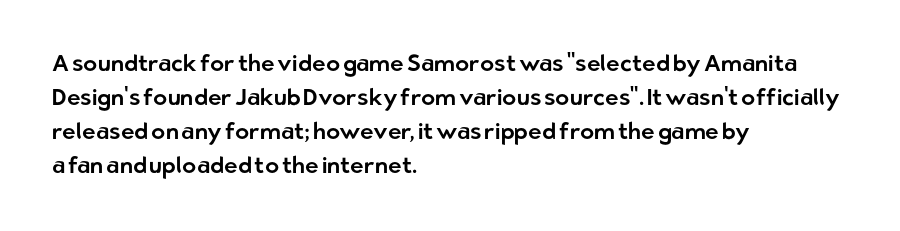
Clear beneath every line of the passage. Notice how descenders clear the ascenders below comfortably — that's standard leading. In terms of letterspacing, this is plain default setting. The lettering stays uniformly vertical, giving the passage a roman look. The lines in this sample share a left origin and differ only in where they stop.
